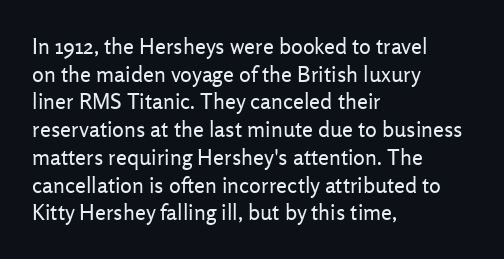
The typeface has the unassuming heft of standard copy or less. Vertical strokes here are truly vertical. A clean baseline with only descenders dipping below it. Default kerning and tracking; the words read as compact shapes.
